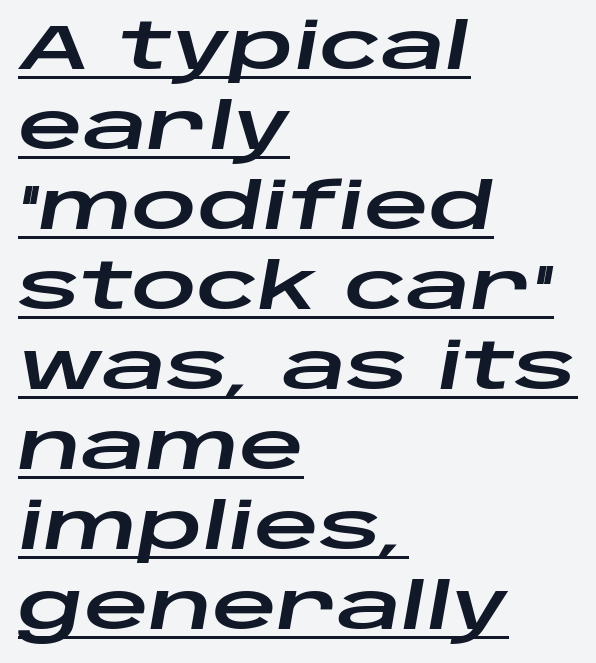
Q: Is the text italic (slanted)? A: Yes, it leans right by about 10 degrees.
Q: Is the text underlined? A: Yes.
Q: How is the paragraph aligned? A: Left-aligned.
Q: Is the spacing between letters normal or unusually wide? A: Normal.
Q: Is the spacing between lines tight, normal or loose? A: Normal.
Q: Width (condensed, normal, or wide)? A: Wide.
Q: Stroke contrast? A: Low.
Q: x-height? A: Large.
Q: Monospaced? A: No.
